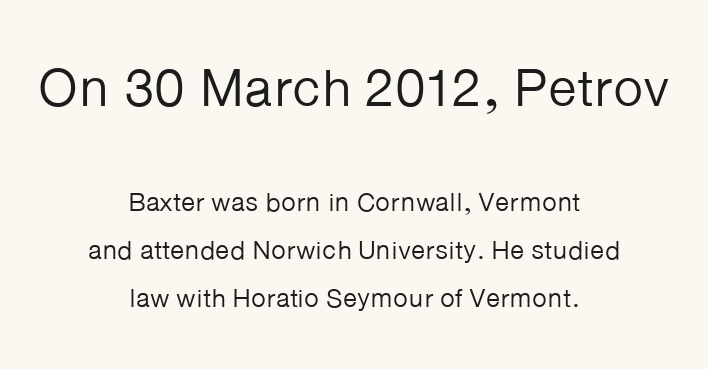
{"serif": "no", "italic": "no", "bold": "no", "weight": "regular", "width": "normal", "stroke_contrast": "low", "x_height": "medium", "monospaced": "no", "underline": "no", "align": "center", "line_spacing_ratio": 1.83, "letter_spacing": "normal", "letter_spacing_em": 0.0, "larger_block": "first", "size_ratio": 2.04, "glyph_px": 53}
